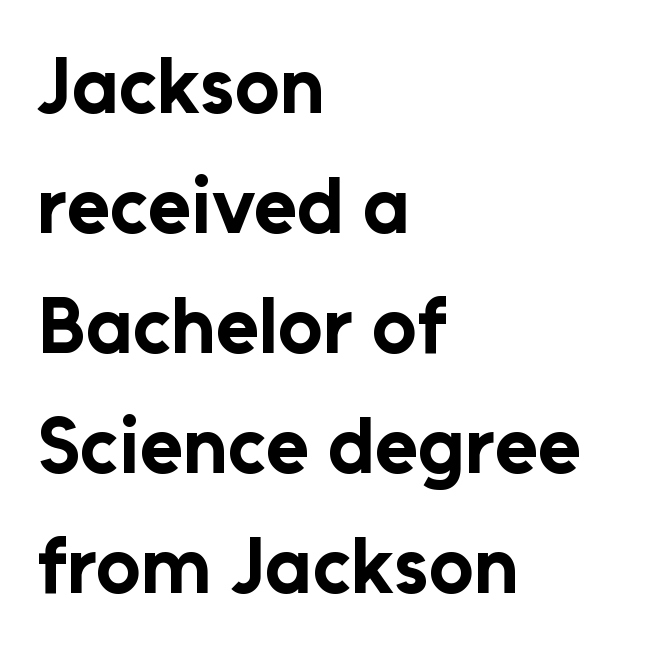
The image shows 79 px bold sans-serif type, upright; set left-aligned, normal line spacing (1.52x), normal letter spacing, not underlined; low stroke contrast and a medium x-height.
